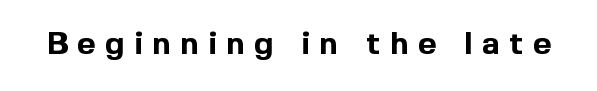
Q: Is the text bold? A: Yes.
Q: Is the text italic (slanted)? A: No, it is upright.
Q: Is the typeface a serif or a sans-serif typeface? A: Sans-serif.
Q: Is the text underlined? A: No.
Q: Is the spacing between letters normal or unusually wide? A: Unusually wide.
Q: Width (condensed, normal, or wide)? A: Normal.
Q: x-height? A: Medium.
Q: Monospaced? A: No.
